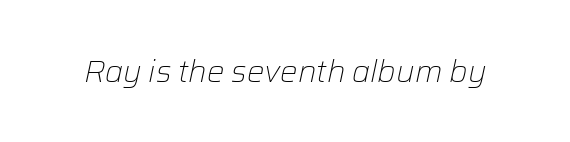
{"italic": "yes", "lean": "right", "slant_degrees": 12, "bold": "no", "weight": "light", "width": "normal", "stroke_contrast": "low", "x_height": "medium", "monospaced": "no", "underline": "no", "letter_spacing": "normal", "letter_spacing_em": 0.0, "glyph_px": 31}
